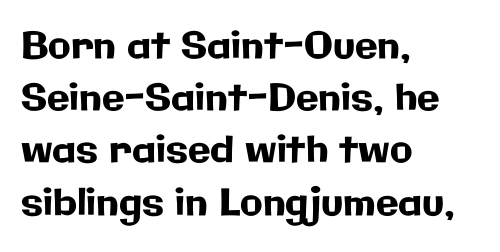
The letters advance in unequal steps, a hallmark of proportional type. Letterform terminals end flat and unadorned throughout the passage. Underlining? Definitely not there. This sample uses an upright cut, with every glyph sitting square on the baseline. Characters follow at the spacing the type designer built in.
